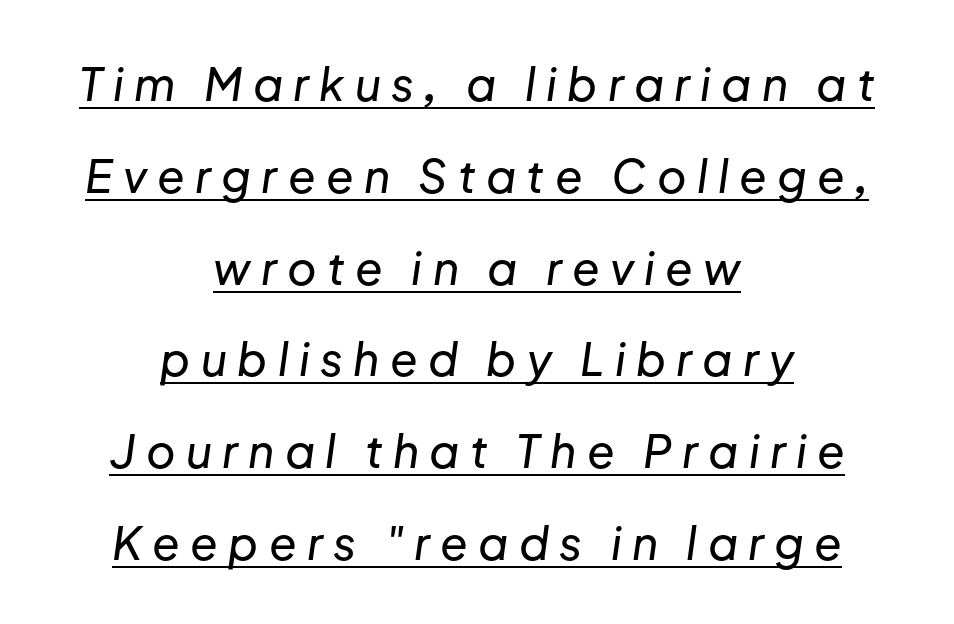
Q: Is the text italic (slanted)? A: Yes, it leans right by about 8 degrees.
Q: Is the text underlined? A: Yes.
Q: How is the paragraph aligned? A: Centered.
Q: Is the spacing between letters normal or unusually wide? A: Unusually wide.
Q: Is the spacing between lines tight, normal or loose? A: Loose.
Q: Width (condensed, normal, or wide)? A: Normal.
Q: Stroke contrast? A: Low.
Q: x-height? A: Medium.
Q: Monospaced? A: No.
